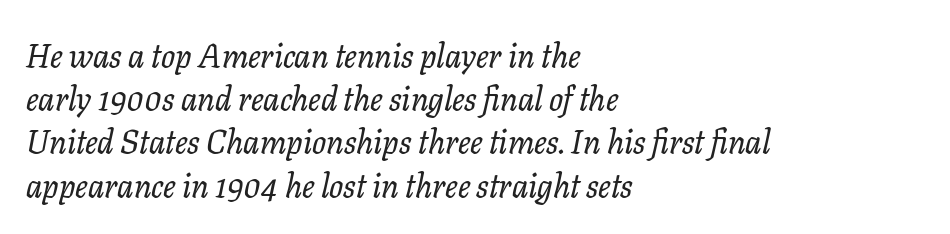
The space beneath each line is pristine and unruled. Observe the serifs anchoring each vertical stroke in this sample. Typeset ragged right — the left edge is the straight one. The axis of the letterforms is tilted away from vertical. Students, note that the glyphs here touch the page at normal intervals.
